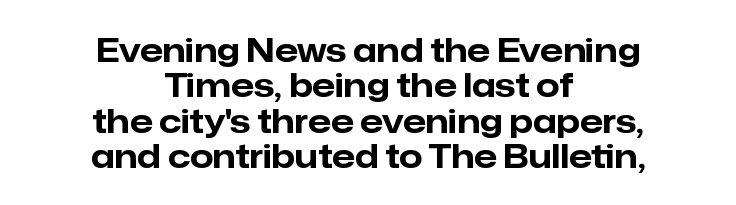
The zone under the glyphs is completely vacant. Every character sits straight up, as roman type does. How are the letters spaced? Ordinarily, with no added tracking. Line spacing here is tight. This sample has the flowing, uneven cadence of proportional lettering. Heavy, bold letterforms.
